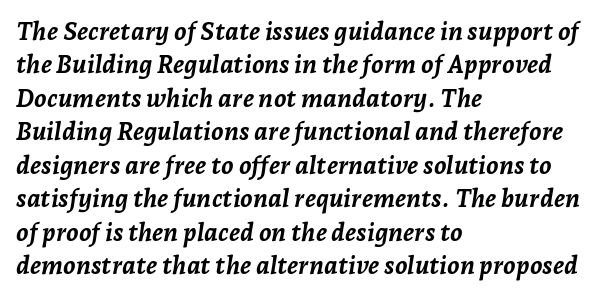
Q: Is the text bold? A: Yes.
Q: Is the text italic (slanted)? A: Yes, it leans right by about 7 degrees.
Q: Is the text underlined? A: No.
Q: How is the paragraph aligned? A: Left-aligned.
Q: Is the spacing between letters normal or unusually wide? A: Normal.
Q: Is the spacing between lines tight, normal or loose? A: Normal.
